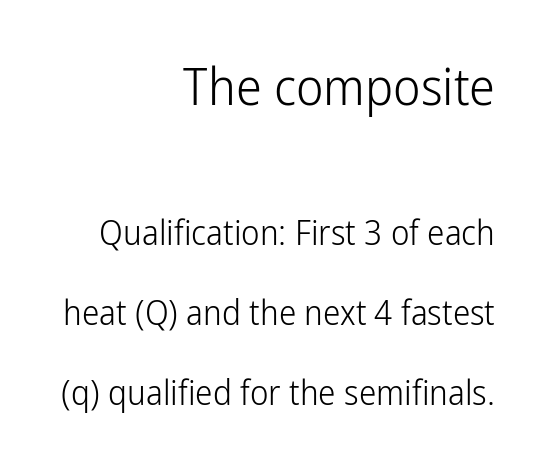
The passage shown begins with its larger block and ends with its smaller one. Posture: vertical. No word sits above an underline. Weight: in the light-to-regular range. Is the letter spacing exaggerated? No — it looks like the ordinary default. Each new line begins a long way beneath the previous one.
